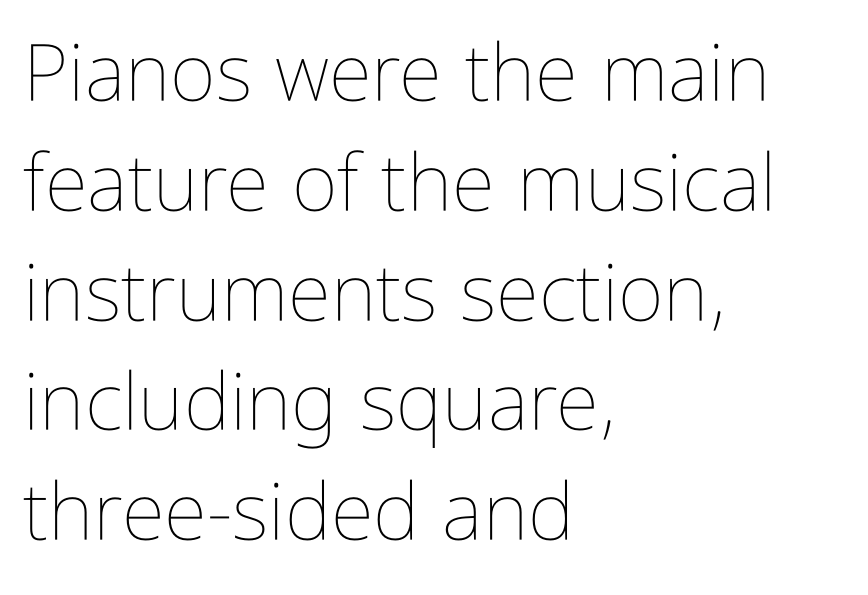
{"italic": "no", "bold": "no", "weight": "thin", "width": "condensed", "stroke_contrast": "low", "x_height": "medium", "monospaced": "no", "underline": "no", "align": "left", "line_spacing": "normal", "line_spacing_ratio": 1.39, "letter_spacing": "normal", "letter_spacing_em": 0.0, "glyph_px": 79}
